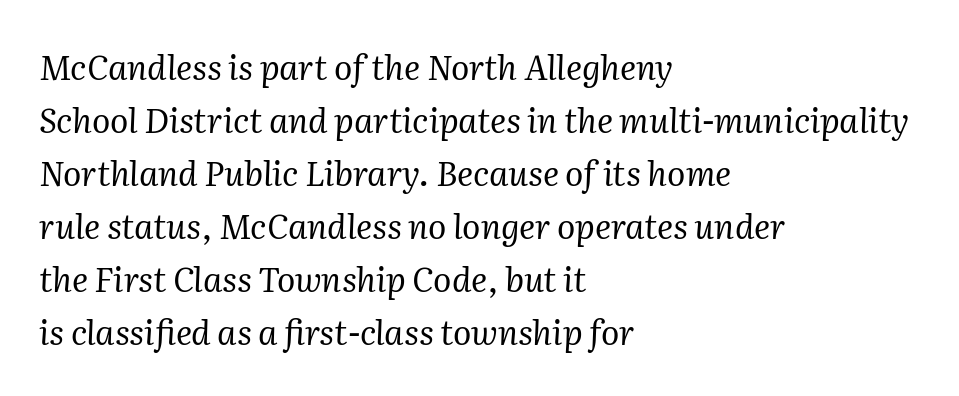
{"serif": "yes", "italic": "yes", "lean": "right", "slant_degrees": 2, "bold": "no", "weight": "regular", "width": "normal", "stroke_contrast": "medium", "x_height": "medium", "monospaced": "no", "underline": "no", "align": "left", "line_spacing": "normal", "line_spacing_ratio": 1.56, "letter_spacing": "normal", "letter_spacing_em": 0.0, "glyph_px": 34}
